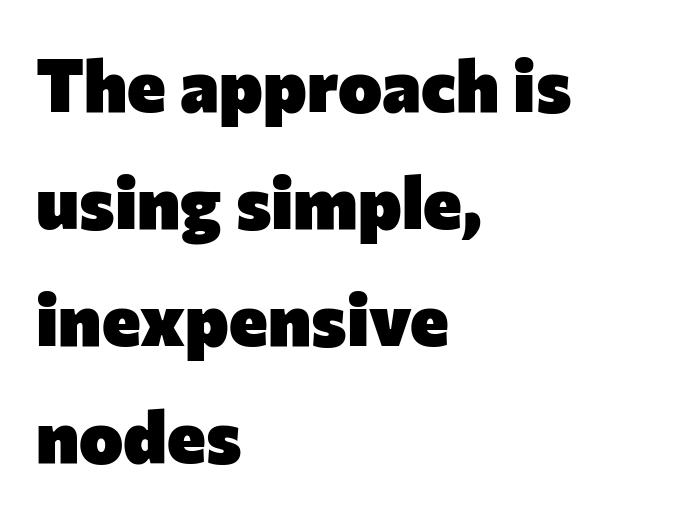
If you measured baseline to baseline, you'd find a middling distance. The glyphs have the mass of a bold cut. Letterform terminals end flat and unadorned throughout the passage. The rendering anchors every line to the left-hand side.
